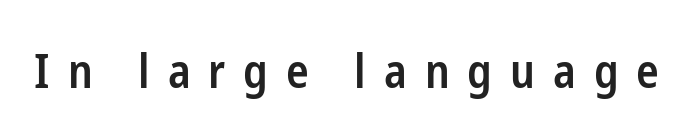
The image shows 47 px semibold, condensed sans-serif type, upright; set unusually wide letter spacing (+0.38 em), not underlined; low stroke contrast and a medium x-height.
